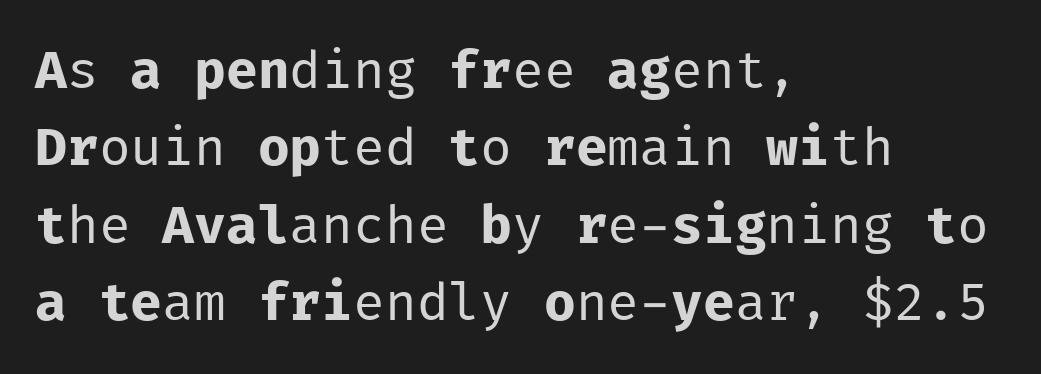
{"serif": "no", "italic": "no", "bold": "no", "weight": "regular", "width": "normal", "stroke_contrast": "low", "x_height": "medium", "monospaced": "yes", "underline": "no", "align": "left", "line_spacing": "normal", "line_spacing_ratio": 1.46, "letter_spacing": "normal", "letter_spacing_em": 0.0, "glyph_px": 53}
